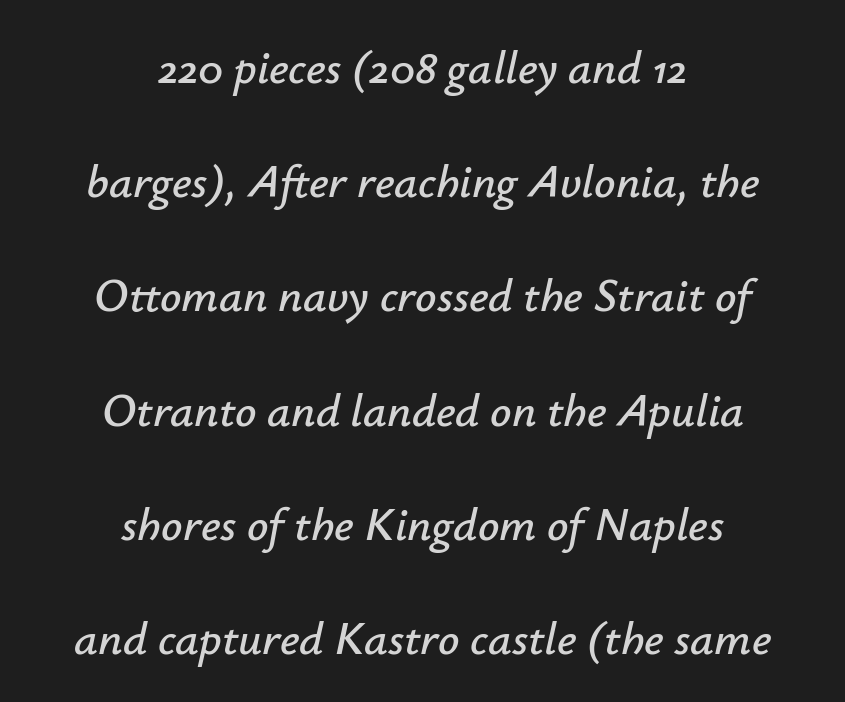
The image shows 47 px text type, italic (leaning right); set centered, loose line spacing (2.43x), normal letter spacing, not underlined; low stroke contrast and a small x-height.
